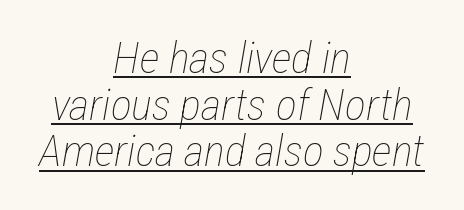
{"italic": "yes", "lean": "right", "slant_degrees": 12, "bold": "no", "weight": "thin", "width": "condensed", "stroke_contrast": "low", "x_height": "medium", "monospaced": "no", "underline": "yes", "align": "center", "line_spacing": "tight", "line_spacing_ratio": 1.06, "letter_spacing": "normal", "letter_spacing_em": 0.0, "glyph_px": 44}
